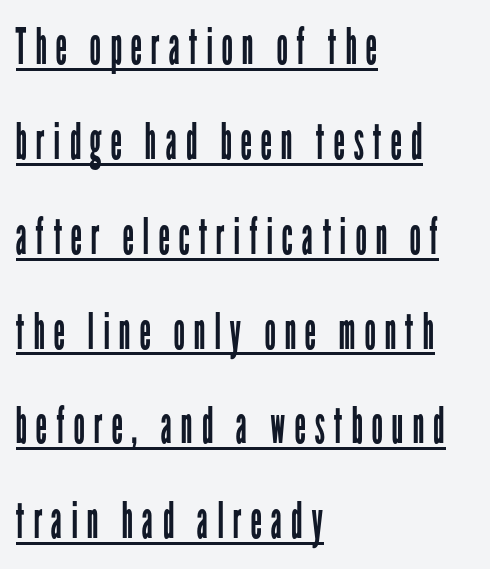
Q: Is the text bold? A: No.
Q: Is the text italic (slanted)? A: No, it is upright.
Q: Is the typeface a serif or a sans-serif typeface? A: Sans-serif.
Q: Is the text underlined? A: Yes.
Q: How is the paragraph aligned? A: Left-aligned.
Q: Width (condensed, normal, or wide)? A: Condensed.
Q: Stroke contrast? A: Low.
Q: x-height? A: Medium.
Q: Monospaced? A: No.
